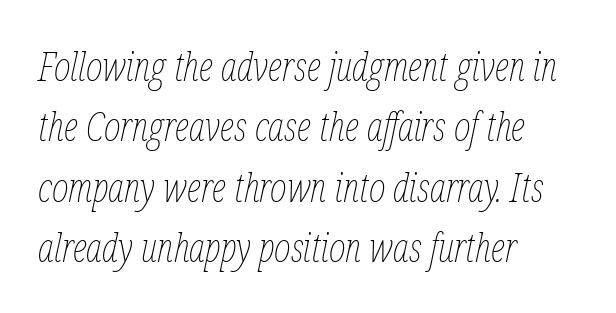
Q: Is the text bold? A: No.
Q: Is the text italic (slanted)? A: Yes, it leans right by about 12 degrees.
Q: Is the text underlined? A: No.
Q: How is the paragraph aligned? A: Left-aligned.
Q: Is the spacing between letters normal or unusually wide? A: Normal.
Q: Is the spacing between lines tight, normal or loose? A: Normal.
Q: Width (condensed, normal, or wide)? A: Condensed.
Q: Stroke contrast? A: Low.
Q: x-height? A: Medium.
Q: Monospaced? A: No.
